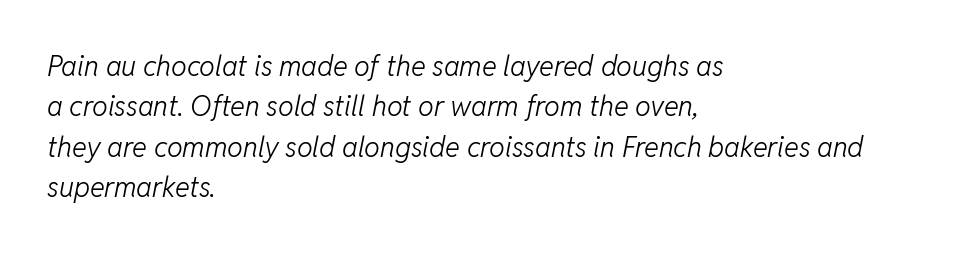
The image shows 28 px light type, italic (leaning right); set left-aligned, normal line spacing (1.44x), normal letter spacing, not underlined; low stroke contrast and a medium x-height.
